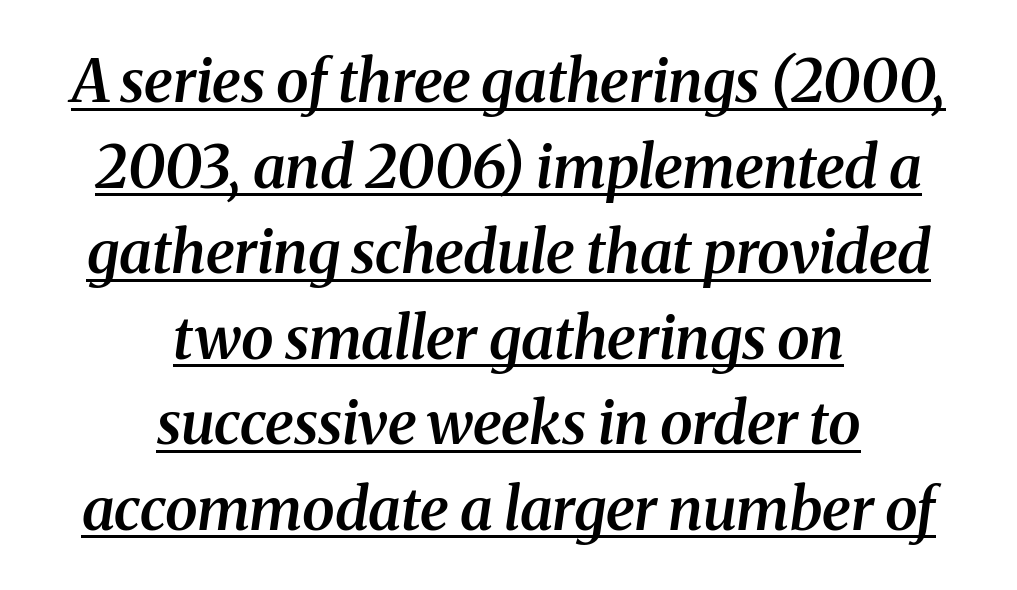
{"serif": "yes", "italic": "yes", "lean": "right", "slant_degrees": 8, "bold": "semi", "weight": "semibold", "width": "normal", "stroke_contrast": "medium", "x_height": "medium", "monospaced": "no", "underline": "yes", "align": "center", "line_spacing": "normal", "line_spacing_ratio": 1.45, "letter_spacing": "normal", "letter_spacing_em": 0.0, "glyph_px": 59}
